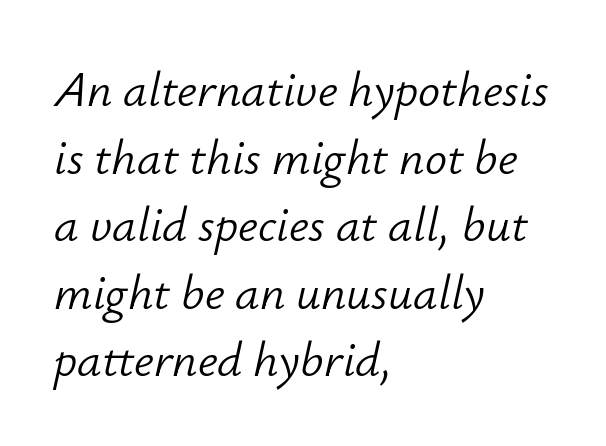
This block has exactly the height ordinary leading produces. Rule under the text: the space is simply empty. Caption: standard tracking, unaltered. Where is the straight margin? On the left. The letters look calm and open, with moderate or lighter stems. A typesetter would call this proportional, since set widths differ per character.
